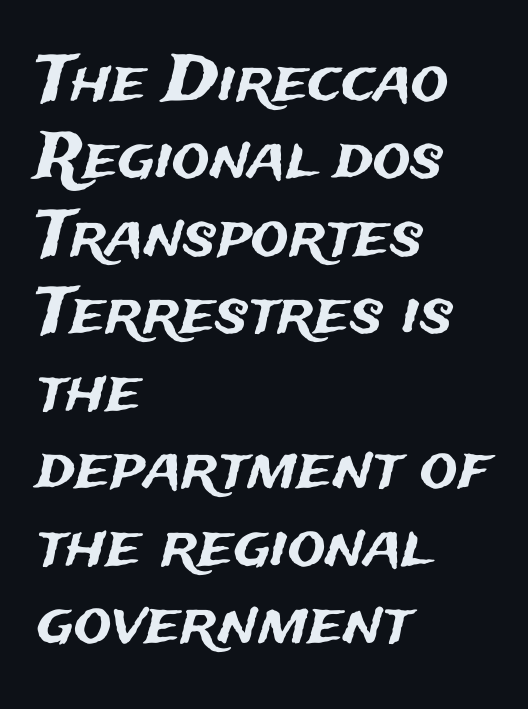
Q: Is the text italic (slanted)? A: Yes.
Q: Is the typeface a serif or a sans-serif typeface? A: Sans-serif.
Q: Is the text underlined? A: No.
Q: How is the paragraph aligned? A: Left-aligned.
Q: Is the spacing between letters normal or unusually wide? A: Normal.
Q: Width (condensed, normal, or wide)? A: Normal.
Q: Stroke contrast? A: Medium.
Q: x-height? A: Medium.
Q: Monospaced? A: No.
